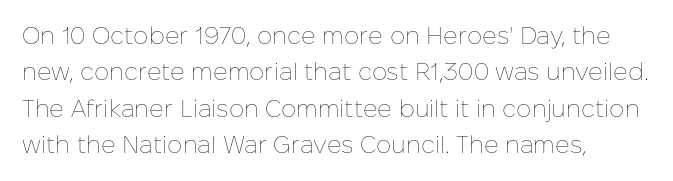
{"italic": "no", "bold": "no", "underline": "no", "align": "left", "line_spacing": "normal", "line_spacing_ratio": 1.52, "letter_spacing": "normal", "letter_spacing_em": 0.0, "glyph_px": 24}
